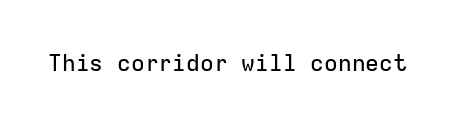
Q: Is the text italic (slanted)? A: No, it is upright.
Q: Is the text underlined? A: No.
Q: Is the spacing between letters normal or unusually wide? A: Normal.
